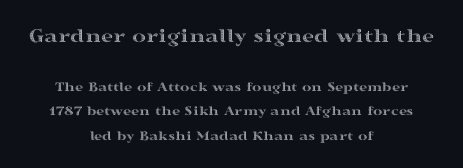
The image shows 21 px text type, upright; set centered, line spacing 1.75x, normal letter spacing, not underlined; the first (top) block is 1.5x larger.
